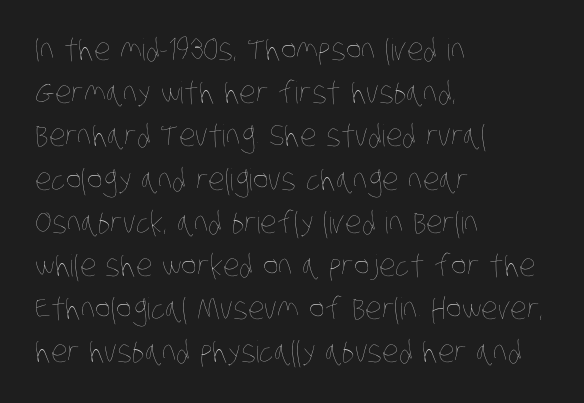
{"bold": "no", "weight": "thin", "width": "condensed", "stroke_contrast": "low", "x_height": "large", "monospaced": "no", "underline": "no", "align": "left", "line_spacing": "normal", "line_spacing_ratio": 1.44, "letter_spacing": "normal", "letter_spacing_em": 0.0, "glyph_px": 30}
